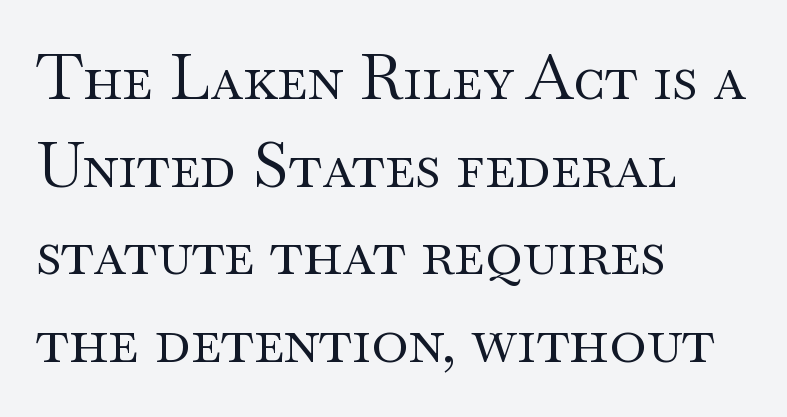
A classic flush-left, rag-right setting is used for this passage. Tracking value appears to be zero — textbook default spacing. The face used here is proportionally spaced, like ordinary book or web type. Horizontal bands of white between lines are of average thickness.
